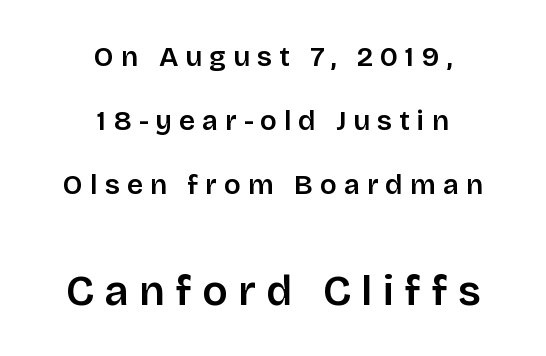
The image shows 42 px sans-serif type, upright; set centered, loose line spacing (2.29x), unusually wide letter spacing (+0.25 em), not underlined; the second (bottom) block is 1.5x larger; low stroke contrast and a large x-height.
